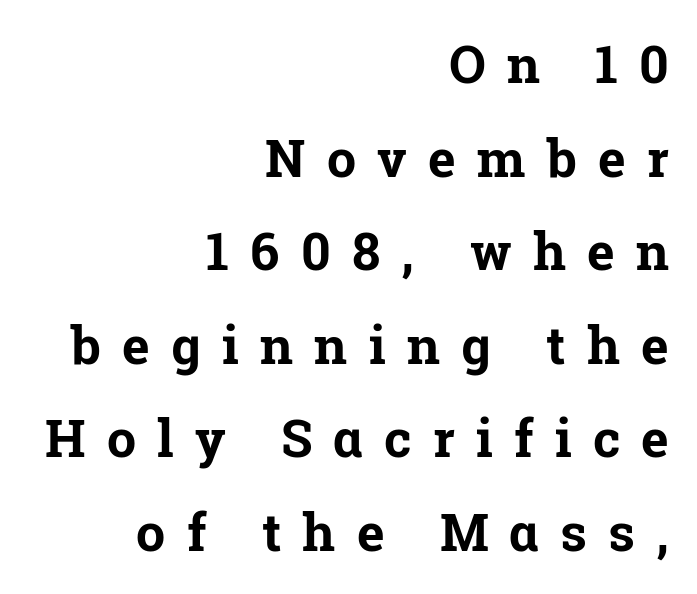
These lines stack with their right ends in a neat column. The sample has been set heavy, in full bold. Honestly, the letter spacing is so wide it's the main thing you notice. You can tell it's not italic because the verticals are truly vertical. The strip under each line holds only bare page.
